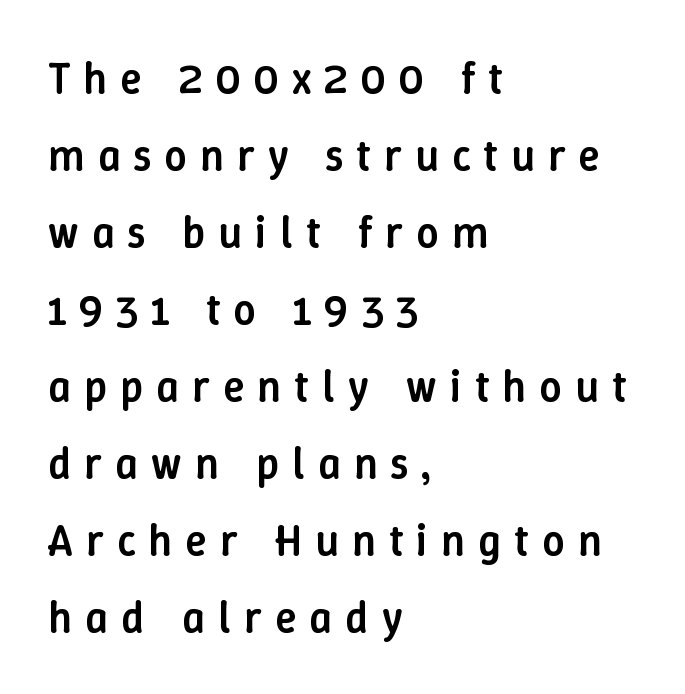
Weight check: semibold — heavier than regular, not quite bold. Posture: straight, roman, zero tilt. The specimen omits any rule beneath the text block's lines. Each word looks stretched out because of the extra space between its letters.
